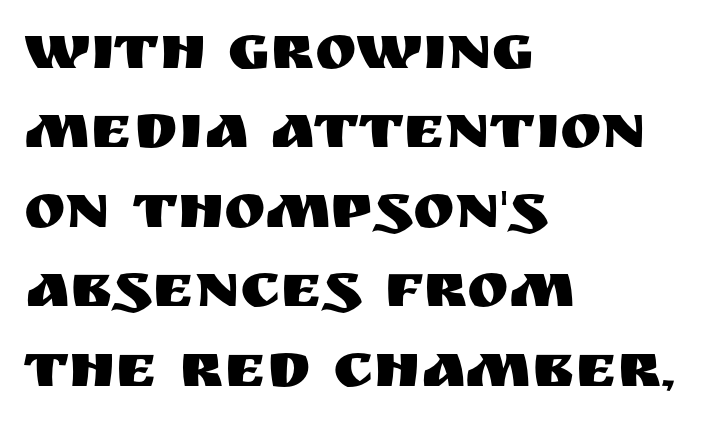
{"serif": "no", "italic": "no", "width": "normal", "stroke_contrast": "medium", "x_height": "large", "monospaced": "no", "underline": "no", "align": "left", "line_spacing": "normal", "line_spacing_ratio": 1.26, "letter_spacing": "normal", "letter_spacing_em": 0.0, "glyph_px": 63}
